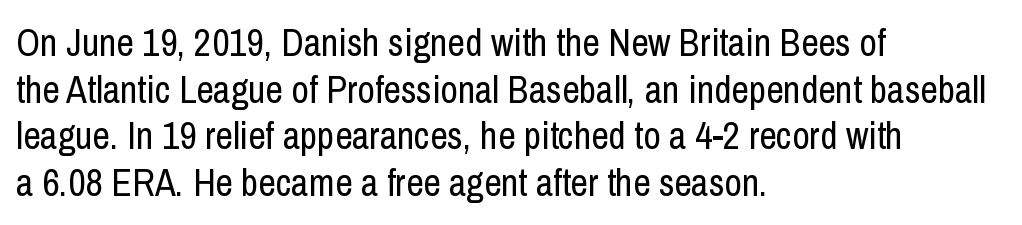
The image shows 38 px regular-weight, condensed sans-serif type, upright; set left-aligned, line spacing 1.23x, normal letter spacing, not underlined; low stroke contrast and a medium x-height.
